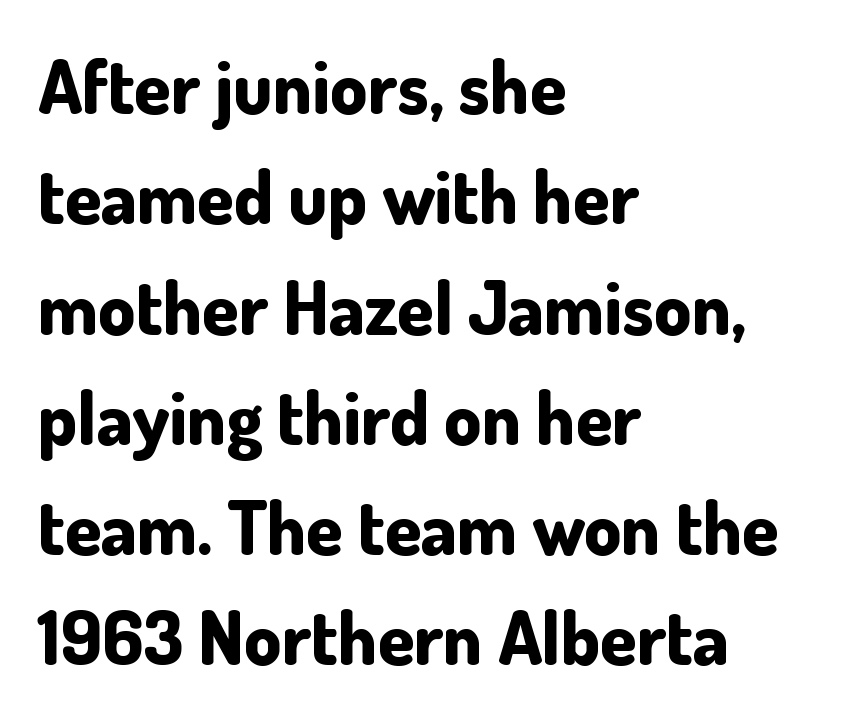
Heft: maximum for text — a bold. Does the lettering tilt? It doesn't — this is upright. Look at the tracking — it's just the regular setting, nothing added. Successive baselines arrive at the customary interval.
